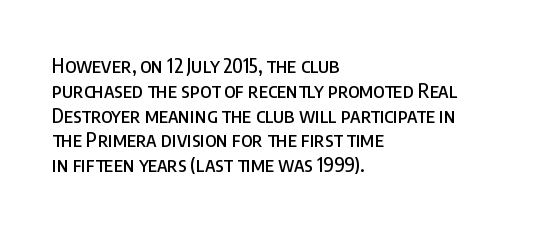
The image shows 20 px text type, upright; set left-aligned, line spacing 1.24x, normal letter spacing, not underlined.
